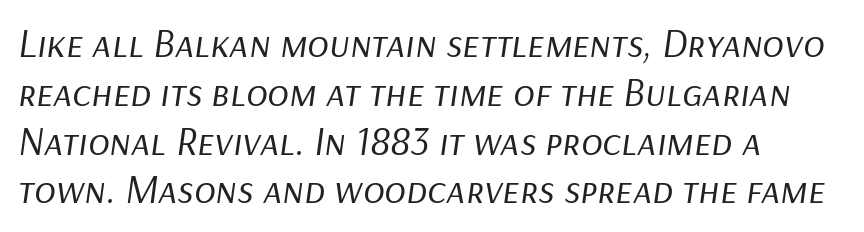
The image shows 40 px regular-weight type, italic (leaning right); set left-aligned, line spacing 1.22x, normal letter spacing, not underlined; low stroke contrast and a medium x-height.
